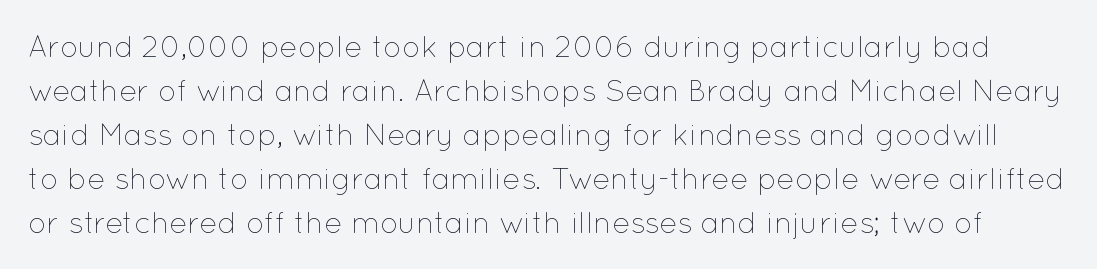
The image shows 30 px thin type, upright; set normal line spacing (1.47x), normal letter spacing, not underlined; low stroke contrast and a medium x-height.
